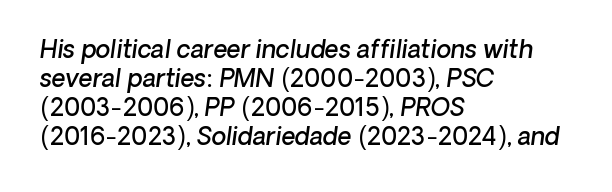
Is the block centered? No — it sits flush against the left margin. Standard letterfit; no display-style spreading of the glyphs. Strokes here are thickened, but only to semibold level. Plain, unruled lines of type. You can tell it's italic because the verticals aren't actually vertical.
